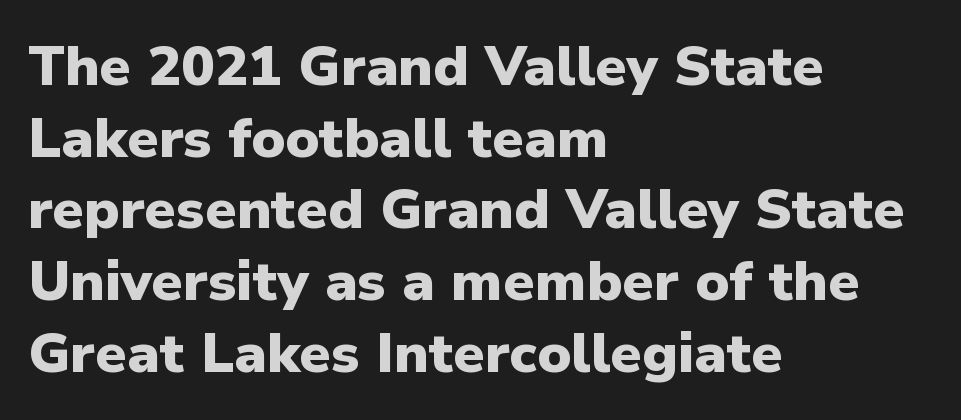
Q: Is the text bold? A: Yes.
Q: Is the text italic (slanted)? A: No, it is upright.
Q: Is the typeface a serif or a sans-serif typeface? A: Sans-serif.
Q: Is the text underlined? A: No.
Q: How is the paragraph aligned? A: Left-aligned.
Q: Is the spacing between letters normal or unusually wide? A: Normal.
Q: Is the spacing between lines tight, normal or loose? A: Normal.
Q: Width (condensed, normal, or wide)? A: Normal.
Q: Stroke contrast? A: Low.
Q: x-height? A: Medium.
Q: Monospaced? A: No.
